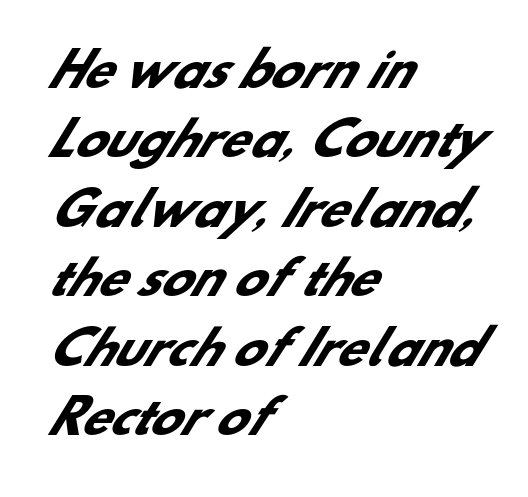
The image shows 46 px heavy sans-serif type; set left-aligned, normal line spacing (1.51x), normal letter spacing, not underlined; low stroke contrast and a small x-height.
